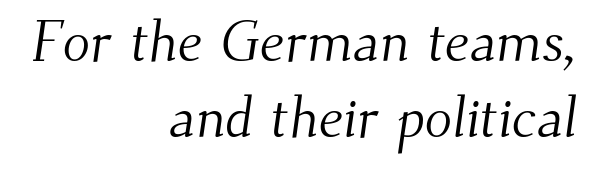
Q: Is the text bold? A: No.
Q: Is the typeface a serif or a sans-serif typeface? A: Serif.
Q: Is the text underlined? A: No.
Q: How is the paragraph aligned? A: Right-aligned.
Q: Is the spacing between letters normal or unusually wide? A: Normal.
Q: Is the spacing between lines tight, normal or loose? A: Normal.
Q: Width (condensed, normal, or wide)? A: Normal.
Q: Stroke contrast? A: Medium.
Q: x-height? A: Small.
Q: Monospaced? A: No.
